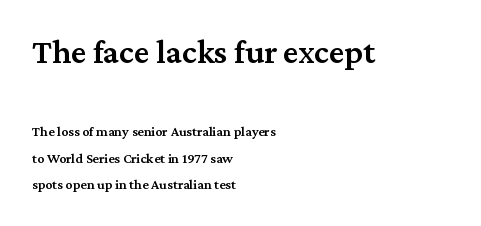
{"serif": "yes", "italic": "no", "bold": "semi", "weight": "semibold", "width": "normal", "stroke_contrast": "medium", "x_height": "medium", "monospaced": "no", "underline": "no", "align": "left", "line_spacing_ratio": 1.89, "letter_spacing": "normal", "letter_spacing_em": 0.0, "larger_block": "first", "size_ratio": 2.43, "glyph_px": 34}
